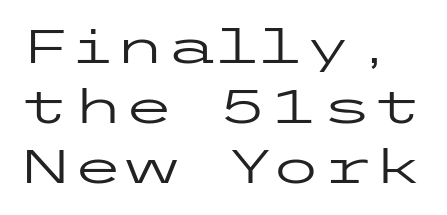
Nobody touched the tracking dial on this one. Successive baselines arrive at the customary interval. Compared with a typical body face, this is equally light or lighter still. Nope, no serifs anywhere on these letters. Letters rest on an invisible, unmarked baseline.
